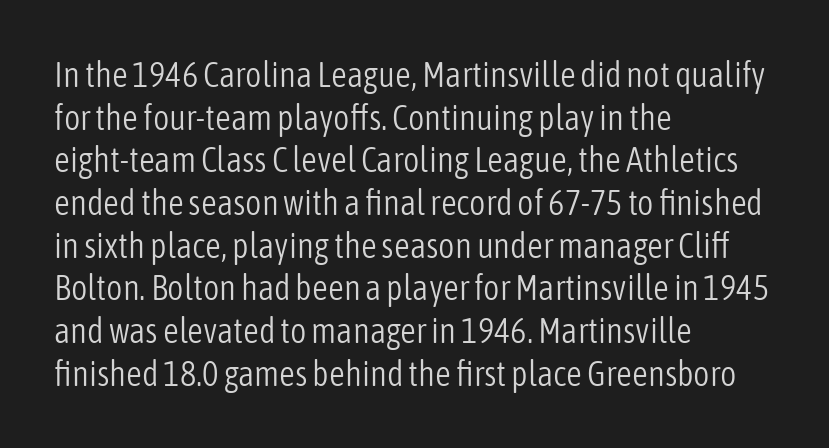
The image shows 35 px light, condensed sans-serif type, upright; set left-aligned, line spacing 1.22x, normal letter spacing, not underlined; low stroke contrast and a medium x-height.
